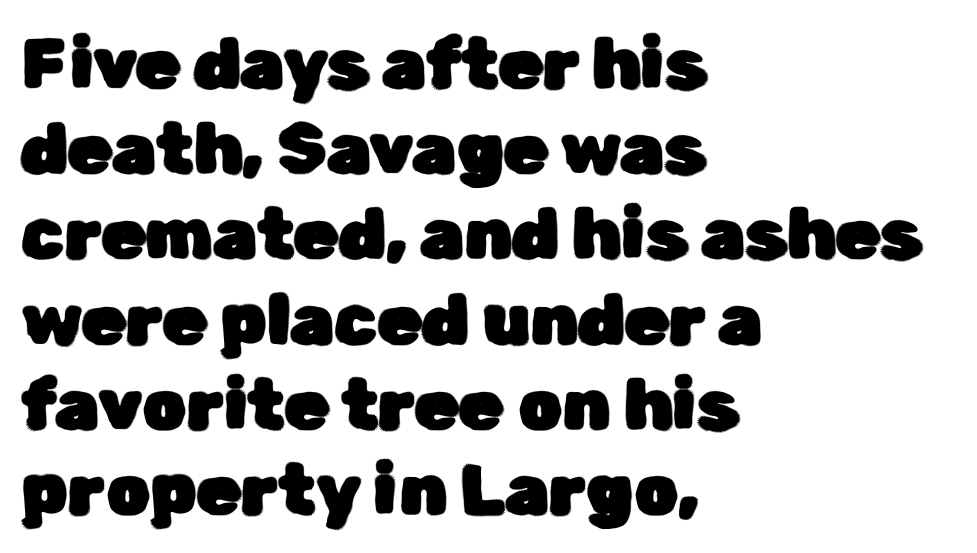
No italicization has been applied; the sample stays upright. Students, note that the glyphs here touch the page at normal intervals. The specimen omits any rule beneath the text block's lines. The rag falls on the right side of this text block. The glyphs in this specimen are sans serif.
